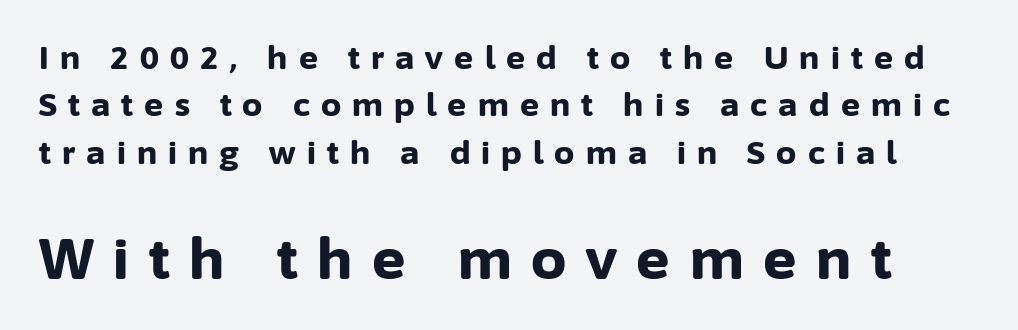
The image shows 56 px bold sans-serif type, upright; set normal line spacing (1.48x), unusually wide letter spacing (+0.35 em), not underlined; the second (bottom) block is 1.75x larger; low stroke contrast and a medium x-height.
